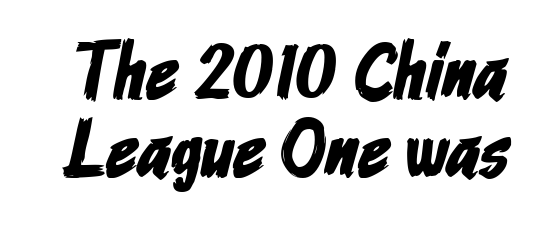
The image shows 79 px condensed sans-serif type; set tight line spacing (0.99x), normal letter spacing, not underlined; low stroke contrast and a medium x-height.
